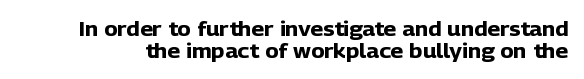
The image shows 20 px bold type, upright; set tight line spacing (1.1x), normal letter spacing, not underlined.
